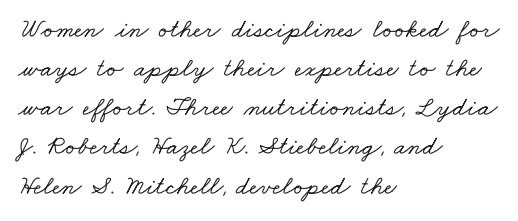
Q: Is the text underlined? A: No.
Q: How is the paragraph aligned? A: Left-aligned.
Q: Is the spacing between letters normal or unusually wide? A: Normal.
Q: Is the spacing between lines tight, normal or loose? A: Normal.
